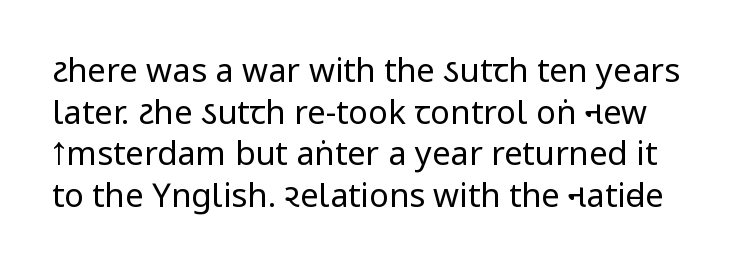
The image shows 33 px regular-weight, condensed sans-serif type, upright; set normal line spacing (1.26x), normal letter spacing, not underlined; low stroke contrast and a large x-height.
